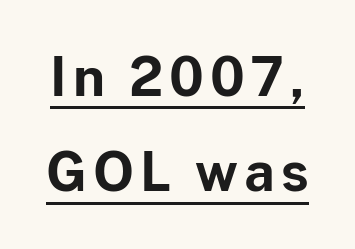
Q: Is the text bold? A: Yes.
Q: Is the text italic (slanted)? A: No, it is upright.
Q: Is the typeface a serif or a sans-serif typeface? A: Sans-serif.
Q: Is the text underlined? A: Yes.
Q: Width (condensed, normal, or wide)? A: Normal.
Q: Stroke contrast? A: Low.
Q: x-height? A: Medium.
Q: Monospaced? A: No.
